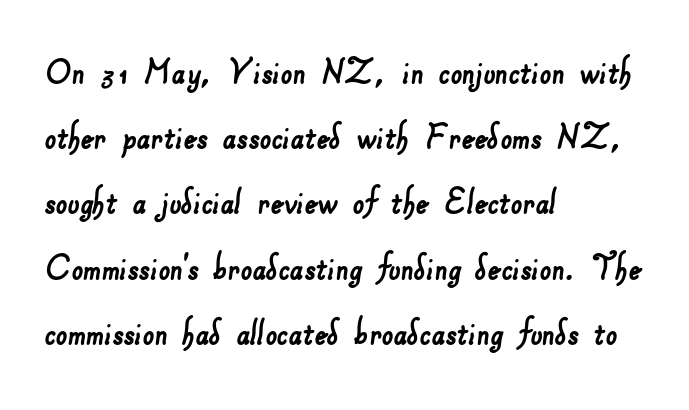
Q: Is the typeface a serif or a sans-serif typeface? A: Sans-serif.
Q: Is the text underlined? A: No.
Q: How is the paragraph aligned? A: Left-aligned.
Q: Is the spacing between letters normal or unusually wide? A: Normal.
Q: Is the spacing between lines tight, normal or loose? A: Normal.
Q: Width (condensed, normal, or wide)? A: Normal.
Q: Stroke contrast? A: Low.
Q: x-height? A: Small.
Q: Monospaced? A: No.
